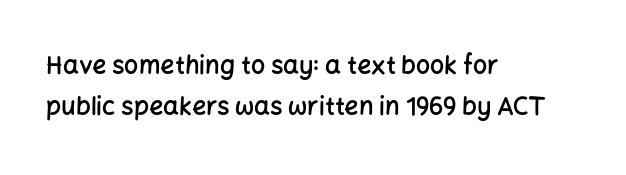
Q: Is the text bold? A: Semi-bold.
Q: Is the text italic (slanted)? A: No, it is upright.
Q: Is the text underlined? A: No.
Q: How is the paragraph aligned? A: Left-aligned.
Q: Is the spacing between letters normal or unusually wide? A: Normal.
Q: Is the spacing between lines tight, normal or loose? A: Normal.
